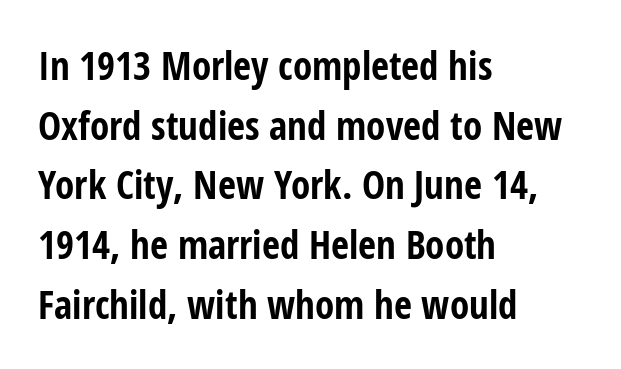
{"serif": "no", "italic": "no", "bold": "yes", "weight": "bold", "width": "condensed", "stroke_contrast": "low", "x_height": "medium", "monospaced": "no", "underline": "no", "align": "left", "line_spacing": "normal", "line_spacing_ratio": 1.53, "letter_spacing": "normal", "letter_spacing_em": 0.0, "glyph_px": 39}
